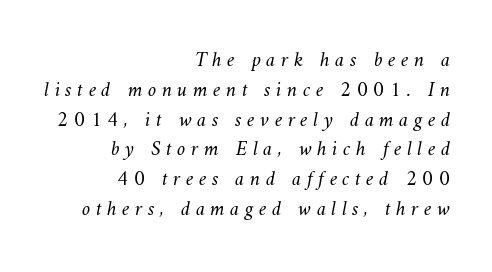
The image shows 21 px text type; set right-aligned, normal line spacing (1.42x), unusually wide letter spacing (+0.26 em), not underlined.
